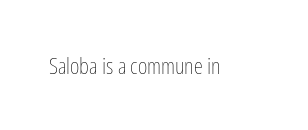
{"italic": "no", "bold": "no", "underline": "no", "letter_spacing": "normal", "letter_spacing_em": 0.0, "glyph_px": 23}
